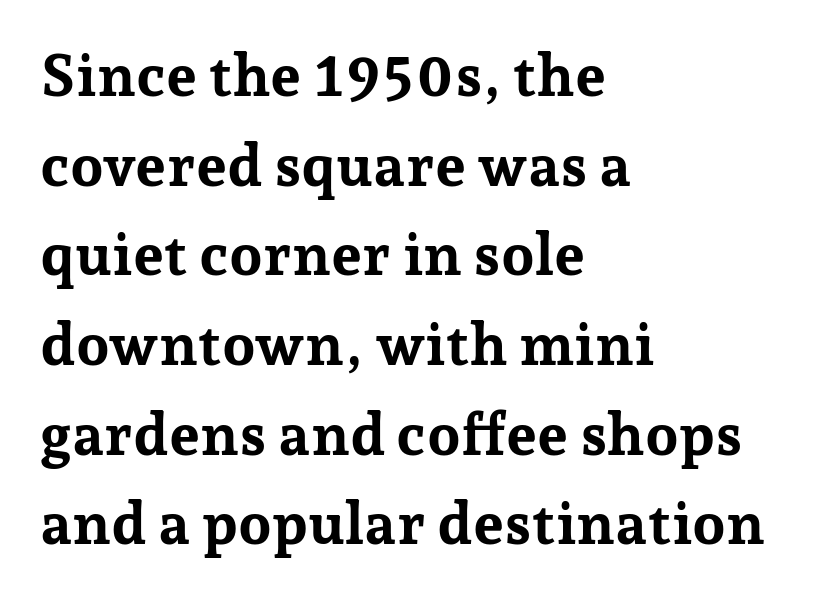
The image shows 59 px bold serif type, upright; set left-aligned, normal line spacing (1.52x), normal letter spacing, not underlined; low stroke contrast and a medium x-height.
